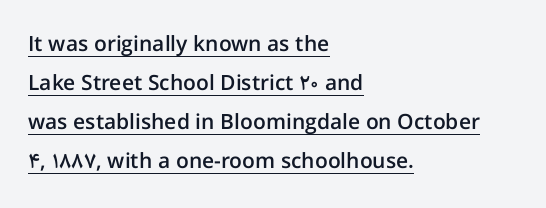
Does extra space separate the letters? No, they use regular spacing. As a designer I'd log this as weight 600, semibold. If you drew a ruler down the left edge, every line would touch it. Somebody hit Ctrl+U on this one — the words are underlined.
